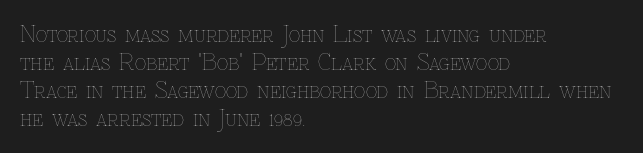
The image shows 22 px text type, upright; set left-aligned, normal line spacing (1.28x), normal letter spacing, not underlined.
